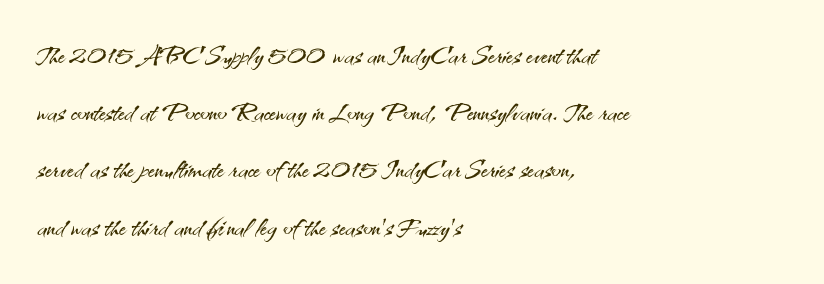
The image shows 36 px light sans-serif type; set left-aligned, normal line spacing (1.59x), normal letter spacing, not underlined; medium stroke contrast and a small x-height.
